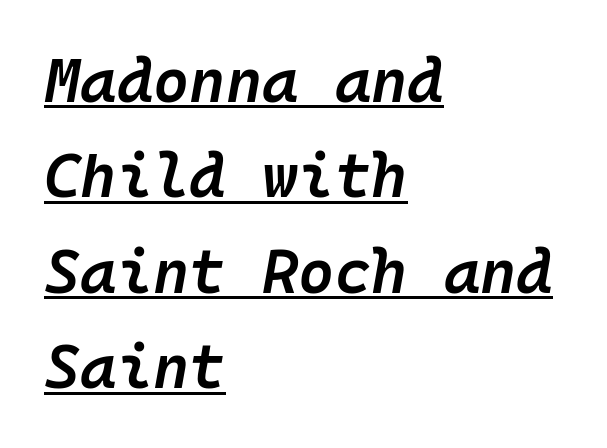
The image shows 62 px semibold type, italic (leaning right), monospaced; set left-aligned, normal line spacing (1.54x), normal letter spacing, underlined; low stroke contrast and a medium x-height.
